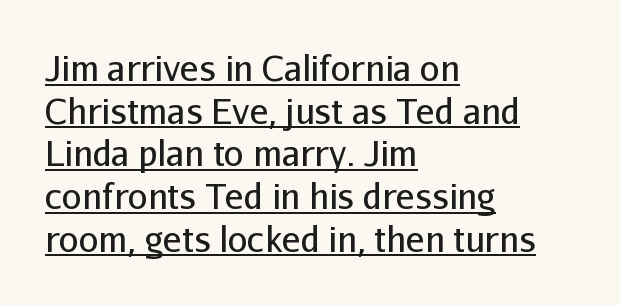
{"serif": "no", "italic": "no", "bold": "no", "weight": "regular", "width": "normal", "stroke_contrast": "low", "x_height": "medium", "monospaced": "no", "underline": "yes", "align": "left", "line_spacing_ratio": 1.22, "letter_spacing": "normal", "letter_spacing_em": 0.0, "glyph_px": 35}
